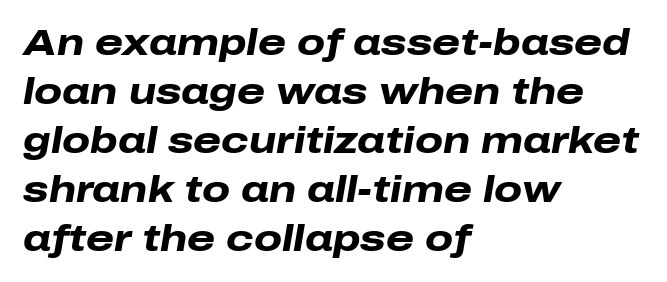
{"italic": "yes", "lean": "right", "slant_degrees": 10, "bold": "yes", "weight": "heavy", "width": "wide", "stroke_contrast": "low", "x_height": "medium", "monospaced": "no", "underline": "no", "align": "left", "line_spacing": "normal", "line_spacing_ratio": 1.36, "letter_spacing": "normal", "letter_spacing_em": 0.0, "glyph_px": 36}
